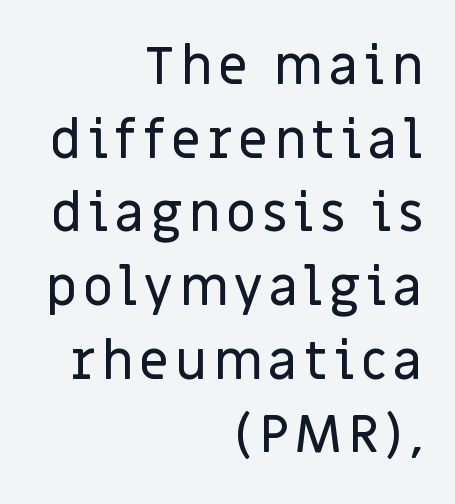
A roman cut, with each character standing at attention. The block of text has a typical density, with ordinary space between rows. This sample has the flowing, uneven cadence of proportional lettering. Serifs: no, the terminals of the letterforms are clean.
